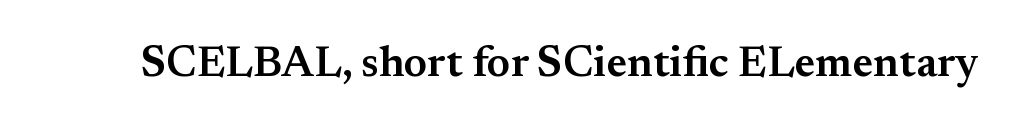
The specimen reads as upright at a glance. The font family rendered here belongs to the serif group. The rendering uses natural spacing where letterforms have individual widths. Look at the tracking — it's just the regular setting, nothing added. No word sits above an underline.
